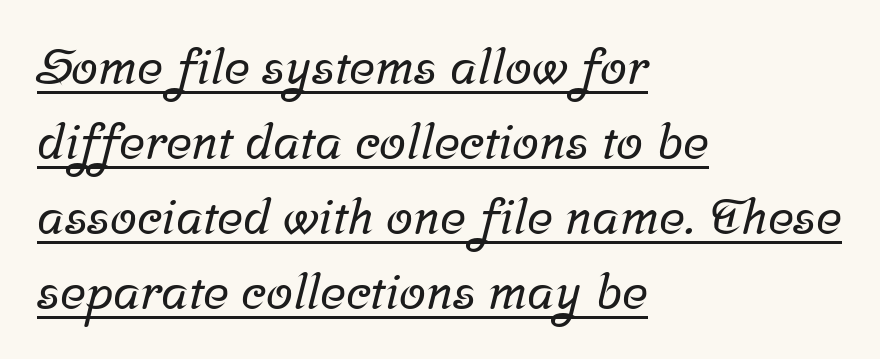
The image shows 49 px text type; set left-aligned, normal line spacing (1.53x), normal letter spacing, underlined; low stroke contrast and a medium x-height.
